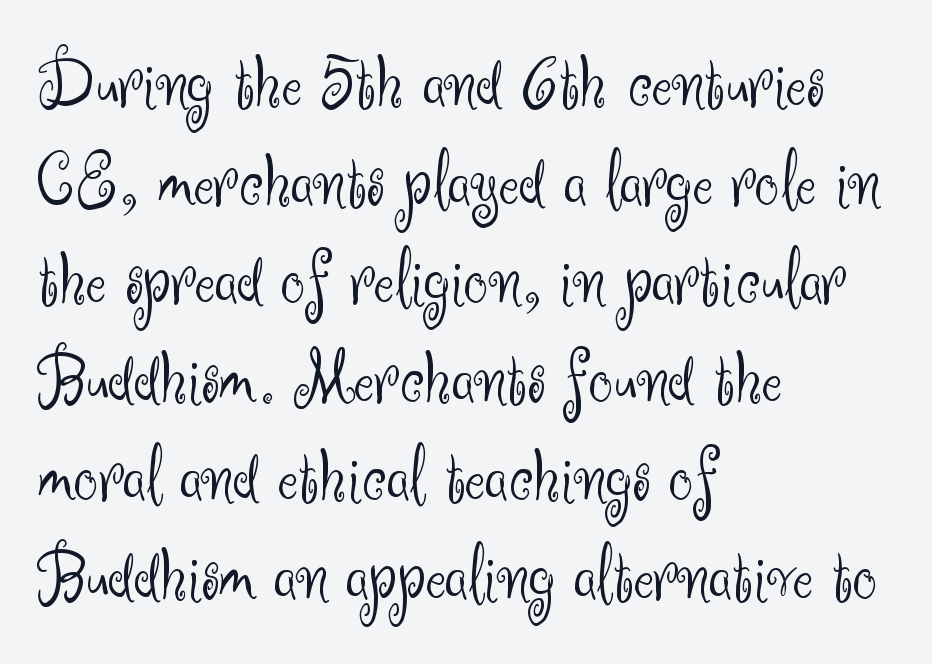
The image shows 77 px light sans-serif type, upright; set left-aligned, normal line spacing (1.28x), normal letter spacing, not underlined; medium stroke contrast and a small x-height.
